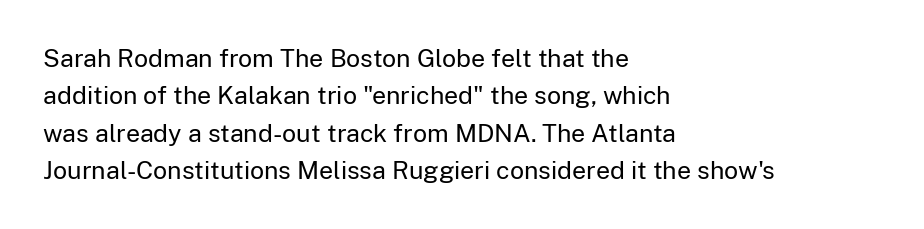
Q: Is the text bold? A: No.
Q: Is the text italic (slanted)? A: No, it is upright.
Q: Is the text underlined? A: No.
Q: How is the paragraph aligned? A: Left-aligned.
Q: Is the spacing between letters normal or unusually wide? A: Normal.
Q: Is the spacing between lines tight, normal or loose? A: Normal.
